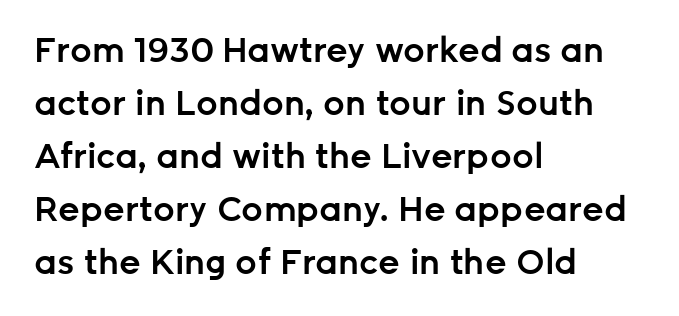
Quick note: underline off. Tracking here is standard; glyphs follow each other at the usual distance. One glance says typical: line gaps are just what's usual. Looks like regular typesetting: each glyph gets only the width it needs. The font is running at a semibold setting, under full bold. Classification — sans serif.
